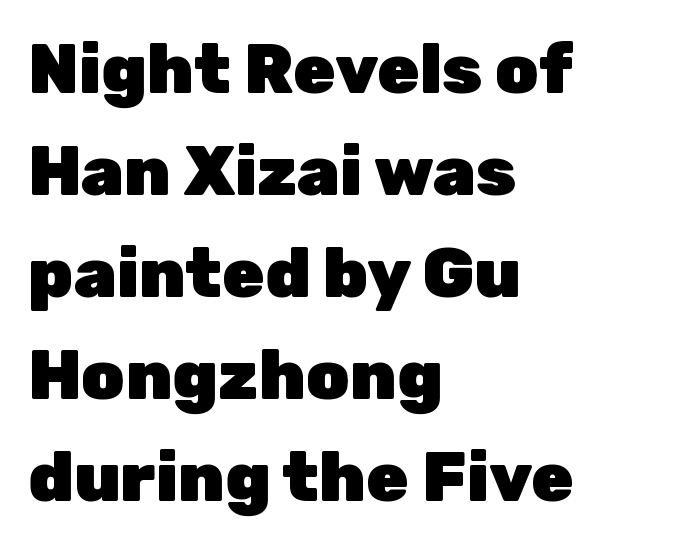
{"serif": "no", "italic": "no", "bold": "yes", "weight": "heavy", "width": "normal", "stroke_contrast": "low", "x_height": "medium", "monospaced": "no", "underline": "no", "align": "left", "line_spacing": "normal", "line_spacing_ratio": 1.48, "letter_spacing": "normal", "letter_spacing_em": 0.0, "glyph_px": 69}
